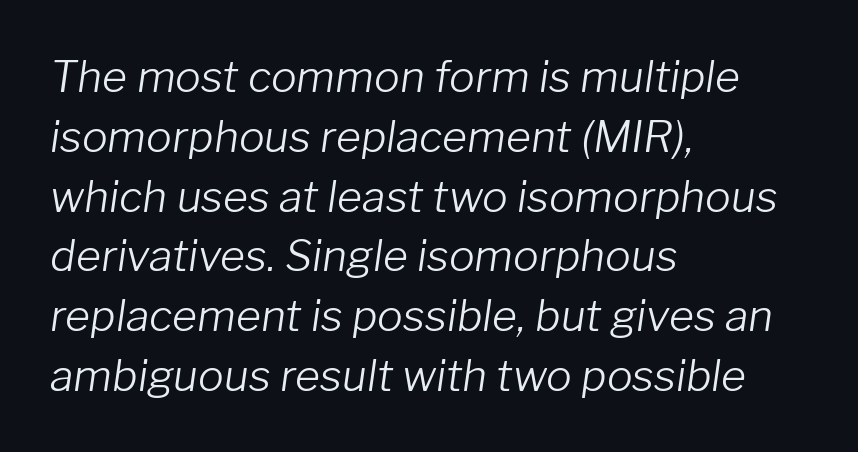
Q: Is the text bold? A: No.
Q: Is the text italic (slanted)? A: Yes, it leans right by about 8 degrees.
Q: Is the text underlined? A: No.
Q: How is the paragraph aligned? A: Left-aligned.
Q: Is the spacing between letters normal or unusually wide? A: Normal.
Q: Is the spacing between lines tight, normal or loose? A: Normal.
Q: Width (condensed, normal, or wide)? A: Normal.
Q: Stroke contrast? A: Low.
Q: x-height? A: Medium.
Q: Monospaced? A: No.
